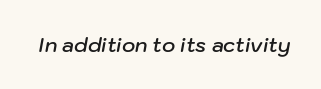
The image shows 20 px text type, italic (leaning right); set normal letter spacing, not underlined.
